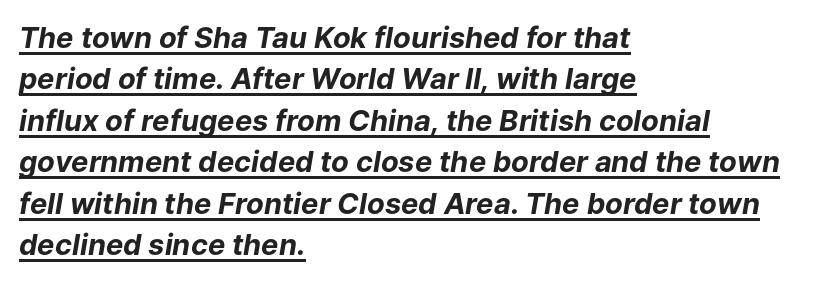
{"italic": "yes", "lean": "right", "slant_degrees": 9, "bold": "yes", "weight": "bold", "width": "normal", "stroke_contrast": "low", "x_height": "medium", "monospaced": "no", "underline": "yes", "align": "left", "line_spacing": "normal", "line_spacing_ratio": 1.43, "letter_spacing": "normal", "letter_spacing_em": 0.0, "glyph_px": 29}
